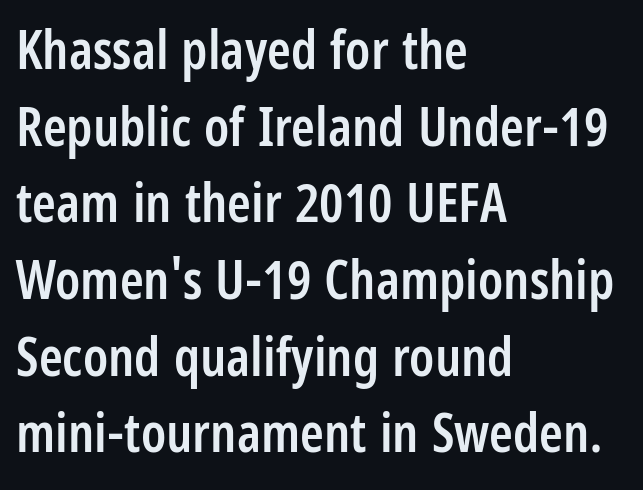
The letters are semibold — heavier than regular but short of a full bold. These lines are rendered in a variable-pitch font. What's the leading like? Ordinary, nothing unusual. Posture: upright roman. The rendering shows plain stroke endings on the letterforms — a sans-serif design.
